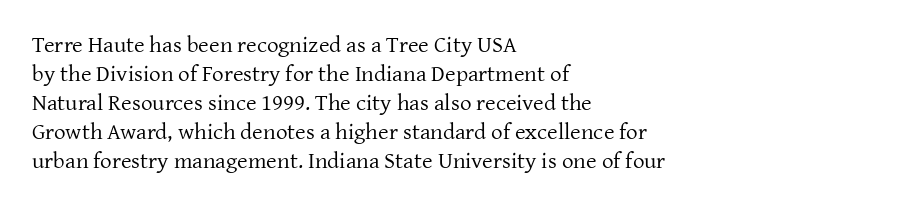
A typesetter would call this zero additional tracking. If you drew a line through each stem, it would be perfectly vertical. This block has exactly the height ordinary leading produces. Teacher's note: observe the even left margin — that is flush-left alignment. The area under the type is left untouched. This is not heavy type; no bold has been used.
